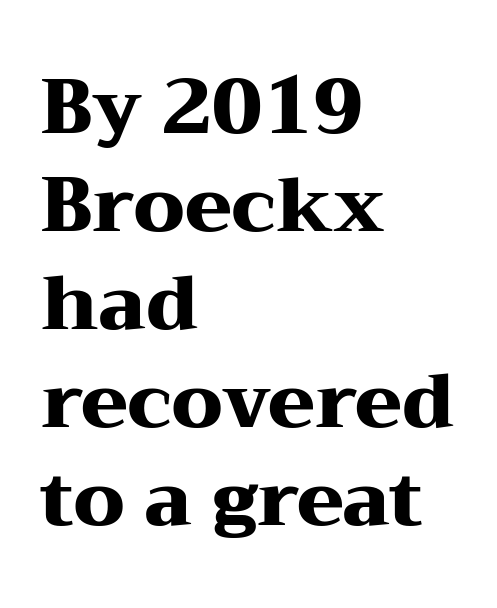
{"serif": "yes", "italic": "no", "bold": "yes", "weight": "heavy", "width": "wide", "stroke_contrast": "medium", "x_height": "medium", "monospaced": "no", "underline": "no", "align": "left", "line_spacing": "normal", "line_spacing_ratio": 1.29, "letter_spacing": "normal", "letter_spacing_em": 0.0, "glyph_px": 76}
